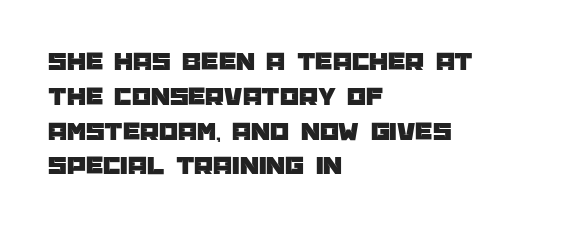
Students, observe: this is what conventionally led text looks like. This sample uses plain, unmodified letter spacing. Nobody drew a line under any word here. The typesetter chose a ragged-right arrangement here. Style check: upright.
